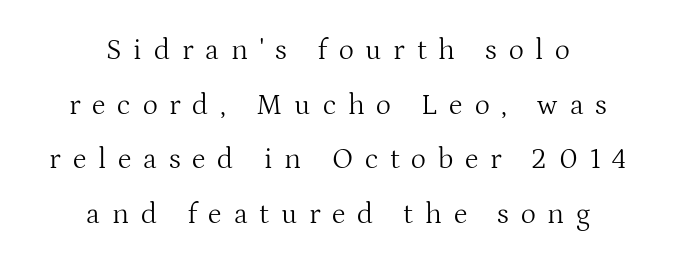
{"serif": "yes", "italic": "no", "bold": "no", "weight": "light", "width": "normal", "stroke_contrast": "medium", "x_height": "medium", "monospaced": "no", "underline": "no", "align": "center", "line_spacing_ratio": 1.88, "letter_spacing": "wide", "letter_spacing_em": 0.41, "glyph_px": 29}
